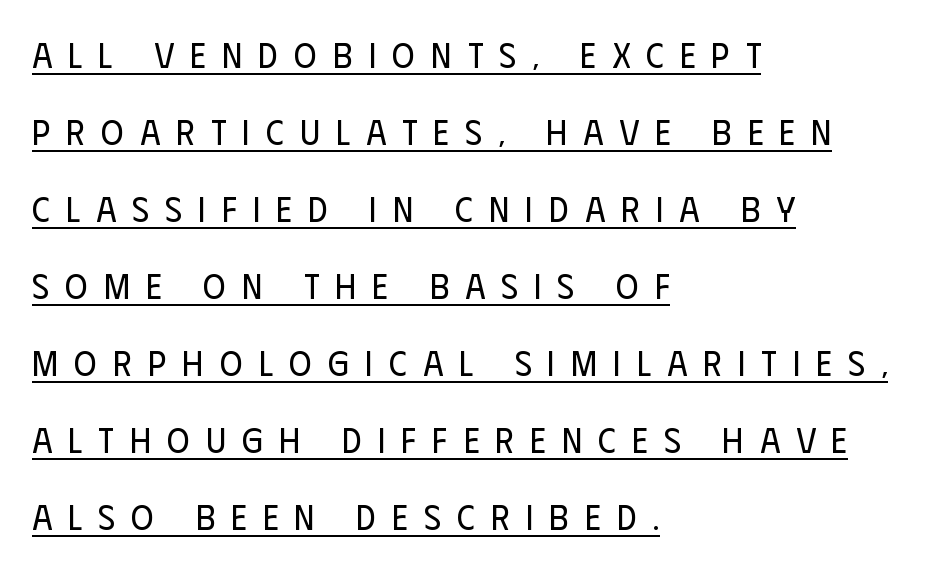
The rendering anchors every line to the left-hand side. The type sits square on the baseline with zero lean. A typesetter would call this proportional, since set widths differ per character. How are the letters spaced? Widely, with obvious added tracking. Weight class: somewhere from thin through regular.
